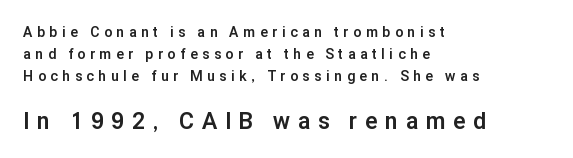
The image shows 23 px bold type, upright; set left-aligned, normal line spacing (1.56x), unusually wide letter spacing (+0.34 em), not underlined; the second (bottom) block is 1.64x larger.
